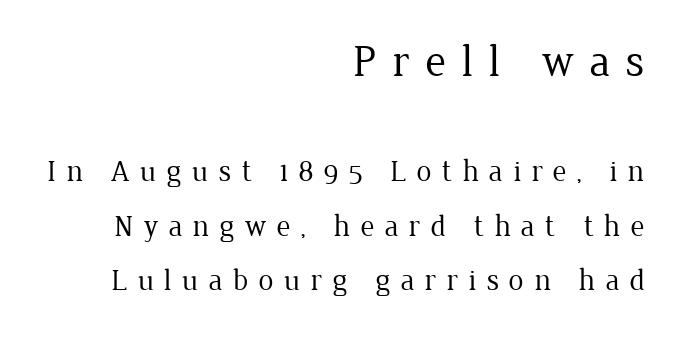
The image shows 45 px regular-weight serif type, upright; set right-aligned, line spacing 1.81x, unusually wide letter spacing (+0.34 em), not underlined; the first (top) block is 1.5x larger; low stroke contrast and a medium x-height.
